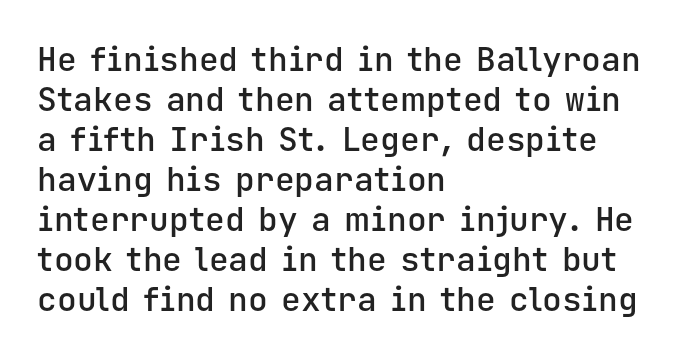
No feet cap the strokes, marking this as sans-serif type. One-word summary of the alignment: left. The words here are not underlined. Tall strokes in this sample are plumb rather than angled.
